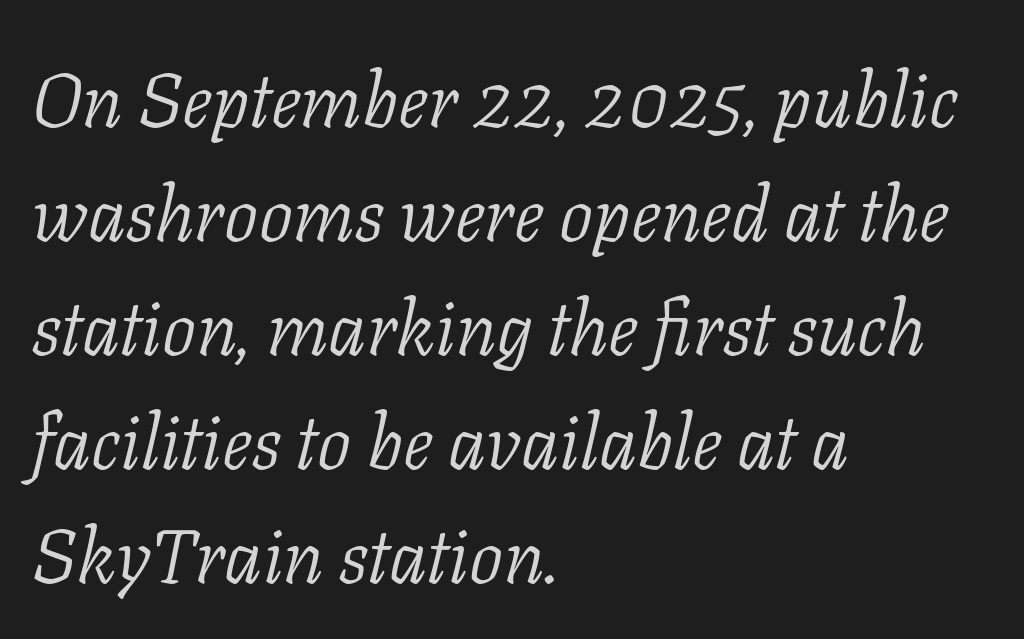
{"serif": "yes", "italic": "yes", "lean": "right", "slant_degrees": 11, "bold": "no", "weight": "light", "width": "normal", "stroke_contrast": "low", "x_height": "medium", "monospaced": "no", "underline": "no", "align": "left", "line_spacing": "normal", "line_spacing_ratio": 1.5, "letter_spacing": "normal", "letter_spacing_em": 0.0, "glyph_px": 76}
